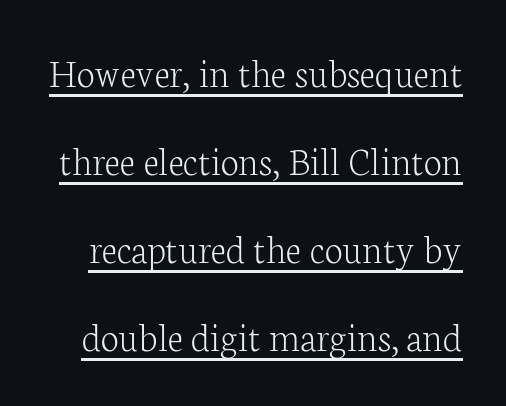
The image shows 41 px light serif type, upright; set loose line spacing (2.15x), normal letter spacing, underlined; low stroke contrast and a medium x-height.
